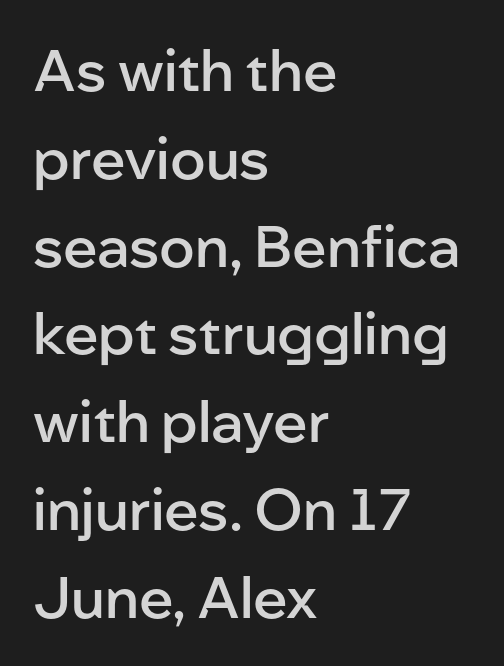
{"serif": "no", "italic": "no", "bold": "semi", "weight": "semibold", "width": "normal", "stroke_contrast": "low", "x_height": "medium", "monospaced": "no", "underline": "no", "align": "left", "line_spacing": "normal", "line_spacing_ratio": 1.54, "letter_spacing": "normal", "letter_spacing_em": 0.0, "glyph_px": 57}
